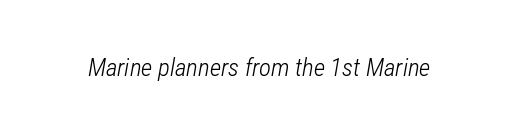
{"italic": "yes", "lean": "right", "slant_degrees": 12, "bold": "no", "underline": "no", "letter_spacing": "normal", "letter_spacing_em": 0.0, "glyph_px": 25}
